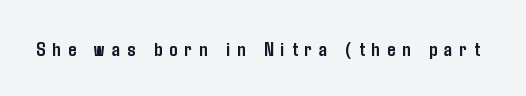
Q: Is the text bold? A: Yes.
Q: Is the text italic (slanted)? A: No, it is upright.
Q: Is the text underlined? A: No.
Q: Is the spacing between letters normal or unusually wide? A: Unusually wide.
